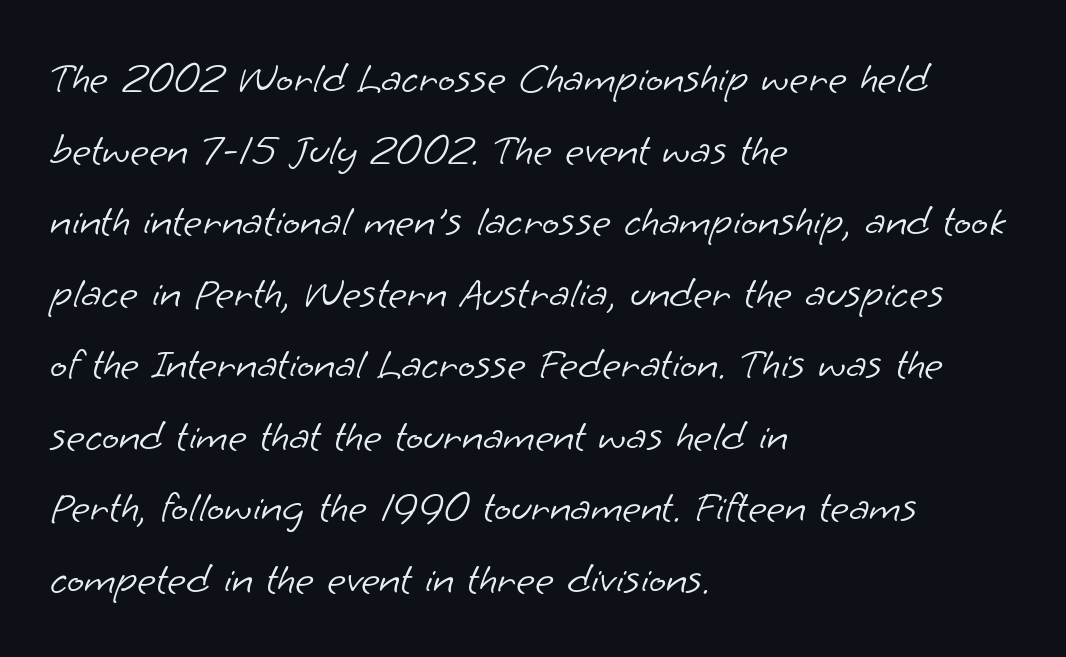
{"serif": "no", "bold": "no", "weight": "light", "width": "normal", "stroke_contrast": "low", "x_height": "small", "monospaced": "no", "underline": "no", "align": "left", "line_spacing": "normal", "line_spacing_ratio": 1.59, "letter_spacing": "normal", "letter_spacing_em": 0.0, "glyph_px": 45}
